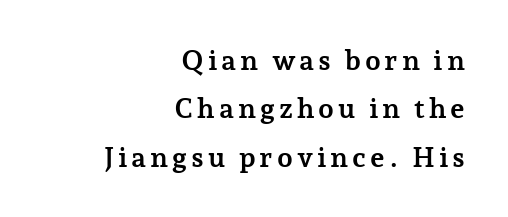
Q: Is the text bold? A: Yes.
Q: Is the text italic (slanted)? A: No, it is upright.
Q: Is the typeface a serif or a sans-serif typeface? A: Serif.
Q: Is the text underlined? A: No.
Q: How is the paragraph aligned? A: Right-aligned.
Q: Width (condensed, normal, or wide)? A: Normal.
Q: Stroke contrast? A: Low.
Q: x-height? A: Medium.
Q: Monospaced? A: No.
